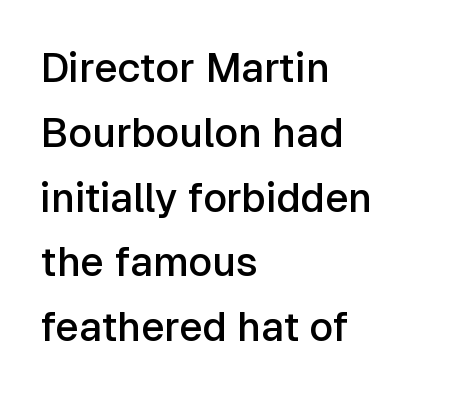
Q: Is the text bold? A: Semi-bold.
Q: Is the text italic (slanted)? A: No, it is upright.
Q: Is the typeface a serif or a sans-serif typeface? A: Sans-serif.
Q: Is the text underlined? A: No.
Q: How is the paragraph aligned? A: Left-aligned.
Q: Is the spacing between letters normal or unusually wide? A: Normal.
Q: Is the spacing between lines tight, normal or loose? A: Normal.
Q: Width (condensed, normal, or wide)? A: Normal.
Q: Stroke contrast? A: Low.
Q: x-height? A: Medium.
Q: Monospaced? A: No.
